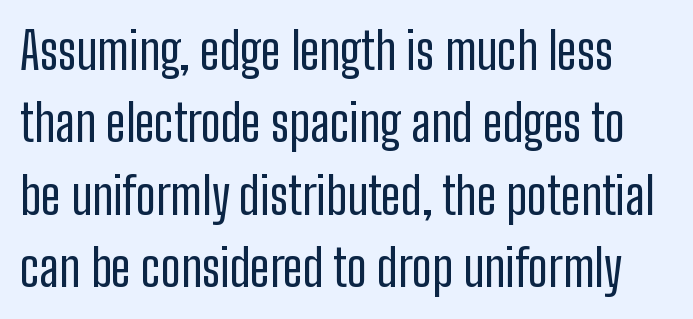
{"serif": "no", "italic": "no", "bold": "no", "weight": "regular", "width": "condensed", "stroke_contrast": "low", "x_height": "medium", "monospaced": "no", "underline": "no", "line_spacing": "normal", "line_spacing_ratio": 1.45, "letter_spacing": "normal", "letter_spacing_em": 0.0, "glyph_px": 50}
